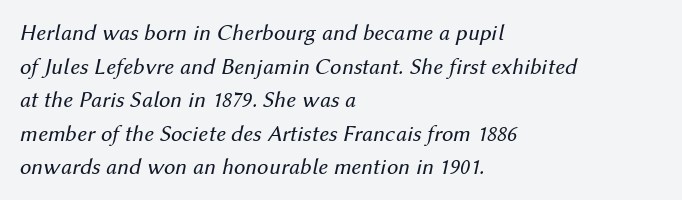
The image shows 23 px text type, italic (leaning right); set left-aligned, normal line spacing (1.46x), normal letter spacing, not underlined.
